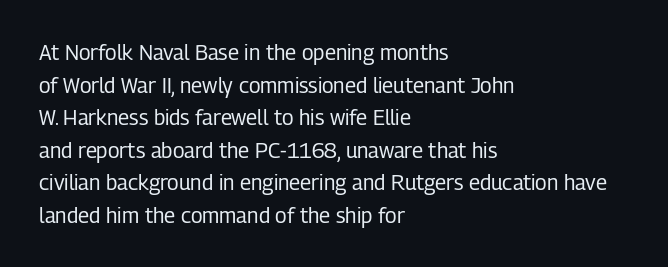
The image shows 21 px text type, upright; set left-aligned, normal line spacing (1.55x), normal letter spacing, not underlined.
